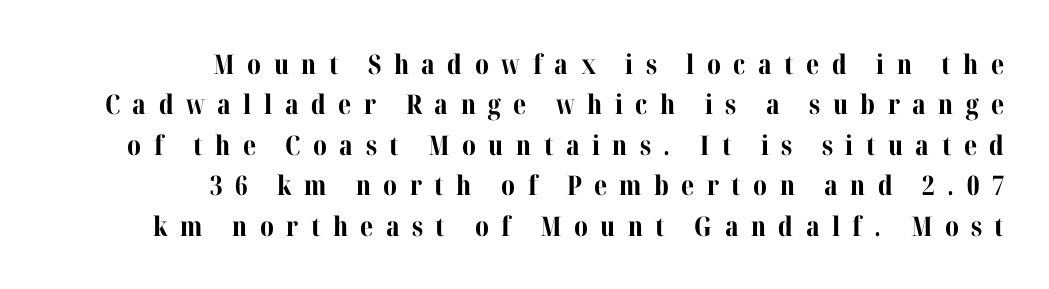
Q: Is the text bold? A: Yes.
Q: Is the text italic (slanted)? A: No, it is upright.
Q: Is the text underlined? A: No.
Q: How is the paragraph aligned? A: Right-aligned.
Q: Is the spacing between letters normal or unusually wide? A: Unusually wide.
Q: Is the spacing between lines tight, normal or loose? A: Normal.
